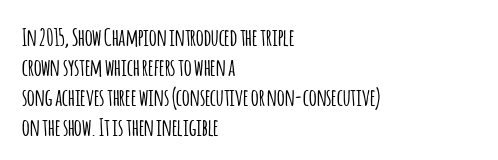
The lines in this sample share a left origin and differ only in where they stop. Tracking here is standard; glyphs follow each other at the usual distance. How would I describe the line gaps? Plain and ordinary. You can tell it's not italic because the verticals are truly vertical.
